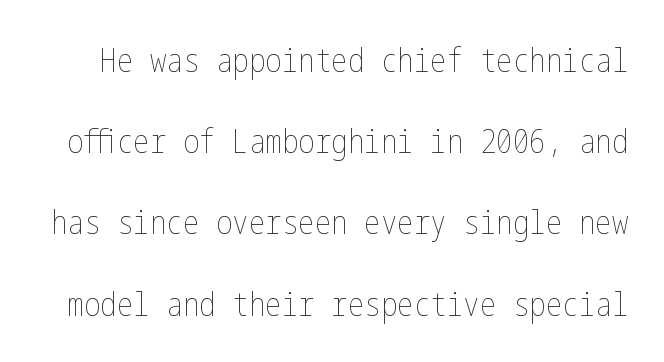
The rendering keeps characters at their native spacing. Is there much room between lines? Yes — plenty of vertical air separates them. Stems here are at most as thick as an everyday book face. The space beneath each line is pristine and unruled.
